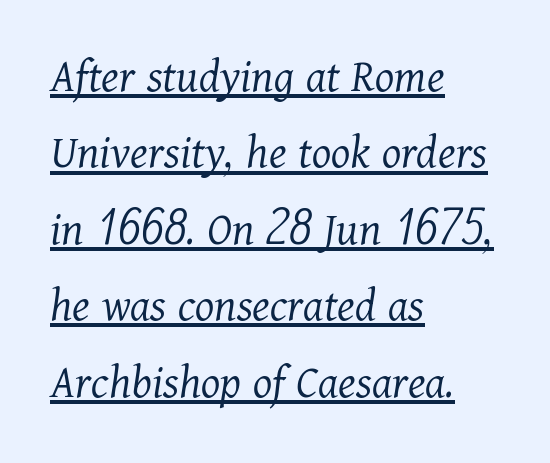
Q: Is the text bold? A: No.
Q: Is the text italic (slanted)? A: Yes, it leans right by about 11 degrees.
Q: Is the typeface a serif or a sans-serif typeface? A: Serif.
Q: Is the text underlined? A: Yes.
Q: How is the paragraph aligned? A: Left-aligned.
Q: Is the spacing between letters normal or unusually wide? A: Normal.
Q: Is the spacing between lines tight, normal or loose? A: Normal.
Q: Width (condensed, normal, or wide)? A: Normal.
Q: Stroke contrast? A: Medium.
Q: x-height? A: Medium.
Q: Monospaced? A: No.
